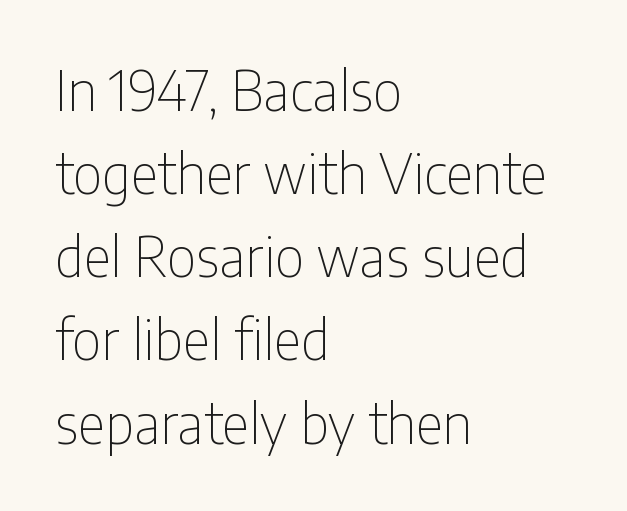
{"serif": "no", "italic": "no", "bold": "no", "weight": "thin", "width": "condensed", "stroke_contrast": "low", "x_height": "medium", "monospaced": "no", "underline": "no", "align": "left", "line_spacing": "normal", "line_spacing_ratio": 1.54, "letter_spacing": "normal", "letter_spacing_em": 0.0, "glyph_px": 54}
